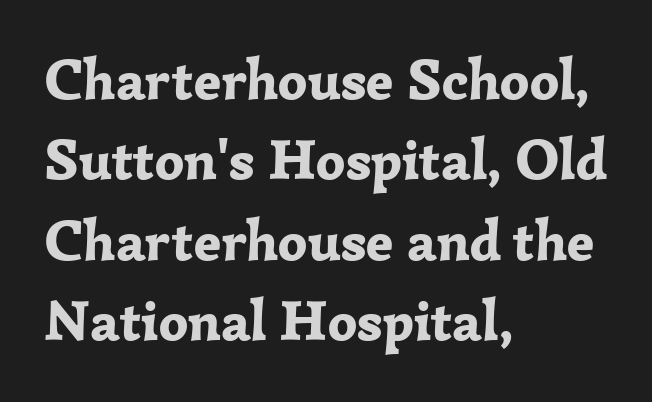
Typesetter's note: full bold, strokes at maximum text heaviness. This sample keeps an unexceptional amount of space between lines. Serif or sans? Serif — the stroke terminals have little feet. The compositor pushed each line to the left boundary. Honestly, the letter spacing is just normal — you wouldn't notice it. Ordinary non-slanted type is in use.
